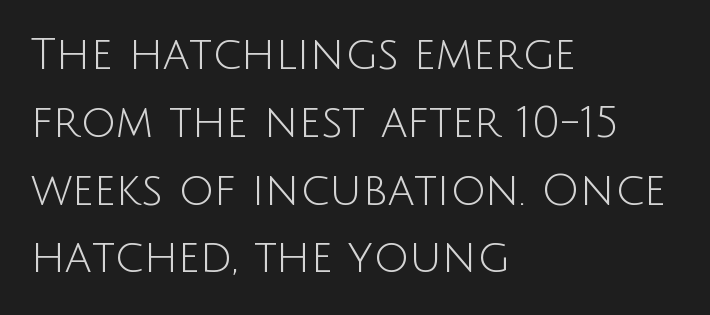
Q: Is the text bold? A: No.
Q: Is the text italic (slanted)? A: No, it is upright.
Q: Is the typeface a serif or a sans-serif typeface? A: Sans-serif.
Q: Is the text underlined? A: No.
Q: How is the paragraph aligned? A: Left-aligned.
Q: Is the spacing between letters normal or unusually wide? A: Normal.
Q: Is the spacing between lines tight, normal or loose? A: Normal.
Q: Width (condensed, normal, or wide)? A: Normal.
Q: Stroke contrast? A: Low.
Q: x-height? A: Large.
Q: Monospaced? A: No.
